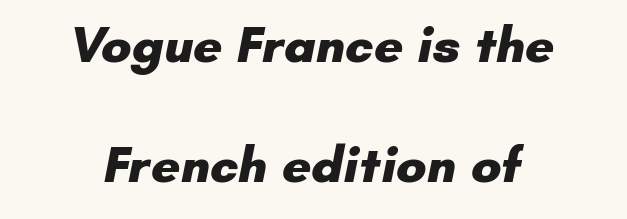
The image shows 51 px heavy sans-serif type; set centered, loose line spacing (2.36x), normal letter spacing, not underlined; low stroke contrast and a small x-height.
